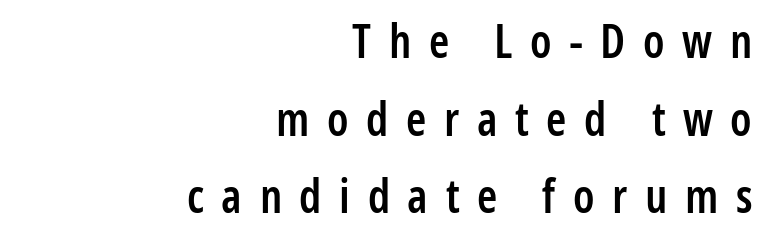
{"serif": "no", "italic": "no", "bold": "semi", "weight": "semibold", "width": "condensed", "stroke_contrast": "low", "x_height": "medium", "monospaced": "no", "underline": "no", "align": "right", "line_spacing": "normal", "line_spacing_ratio": 1.69, "letter_spacing": "wide", "letter_spacing_em": 0.38, "glyph_px": 46}
